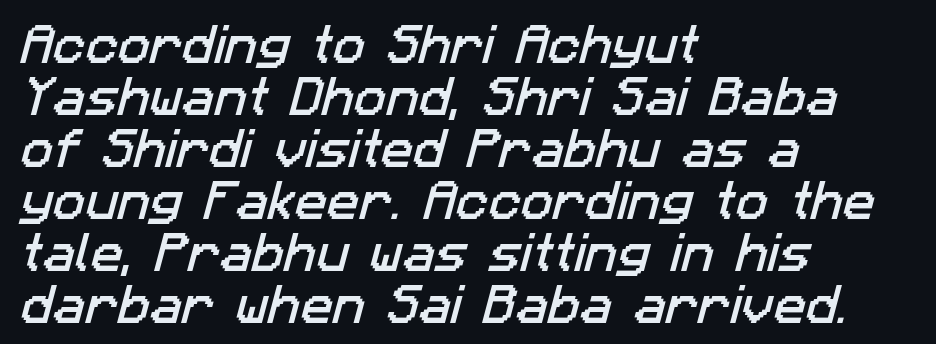
The image shows 43 px sans-serif type; set left-aligned, line spacing 1.21x, normal letter spacing, not underlined; low stroke contrast and a medium x-height.
